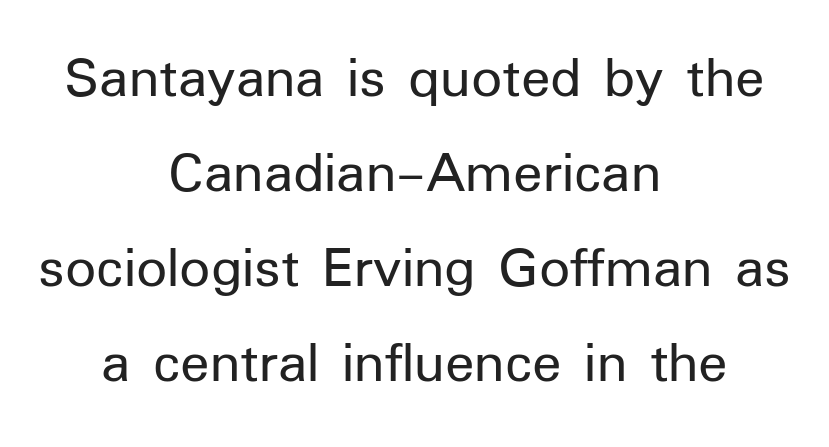
{"serif": "no", "italic": "no", "bold": "no", "weight": "regular", "width": "normal", "stroke_contrast": "low", "x_height": "medium", "monospaced": "no", "underline": "no", "align": "center", "line_spacing": "normal", "line_spacing_ratio": 1.56, "letter_spacing": "normal", "letter_spacing_em": 0.0, "glyph_px": 61}
